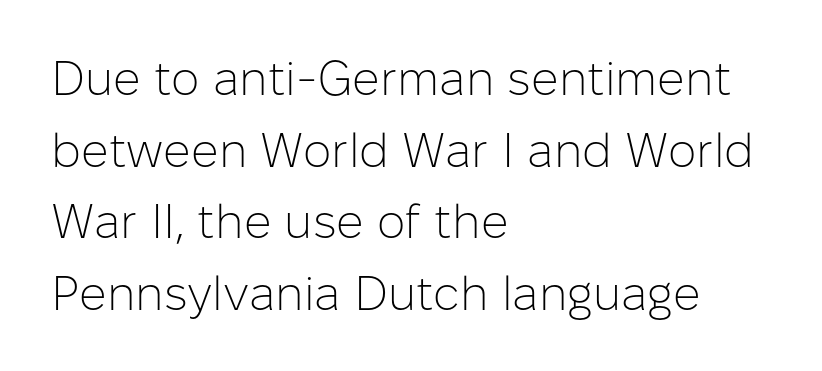
Q: Is the text bold? A: No.
Q: Is the text italic (slanted)? A: No, it is upright.
Q: Is the typeface a serif or a sans-serif typeface? A: Sans-serif.
Q: Is the text underlined? A: No.
Q: How is the paragraph aligned? A: Left-aligned.
Q: Is the spacing between letters normal or unusually wide? A: Normal.
Q: Is the spacing between lines tight, normal or loose? A: Normal.
Q: Width (condensed, normal, or wide)? A: Normal.
Q: Stroke contrast? A: Low.
Q: x-height? A: Medium.
Q: Monospaced? A: No.
